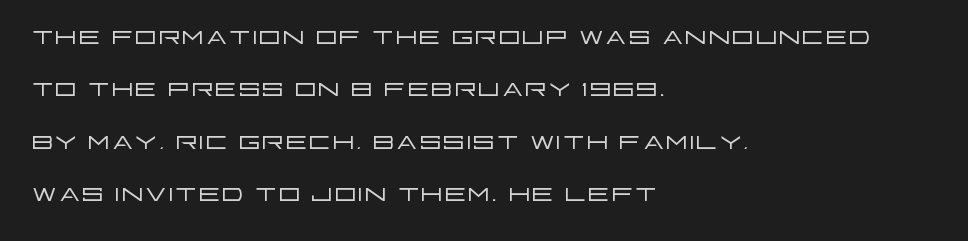
{"serif": "no", "italic": "no", "bold": "no", "weight": "light", "width": "wide", "stroke_contrast": "low", "x_height": "large", "monospaced": "no", "underline": "no", "align": "left", "line_spacing": "normal", "line_spacing_ratio": 1.5, "letter_spacing": "normal", "letter_spacing_em": 0.0, "glyph_px": 35}
